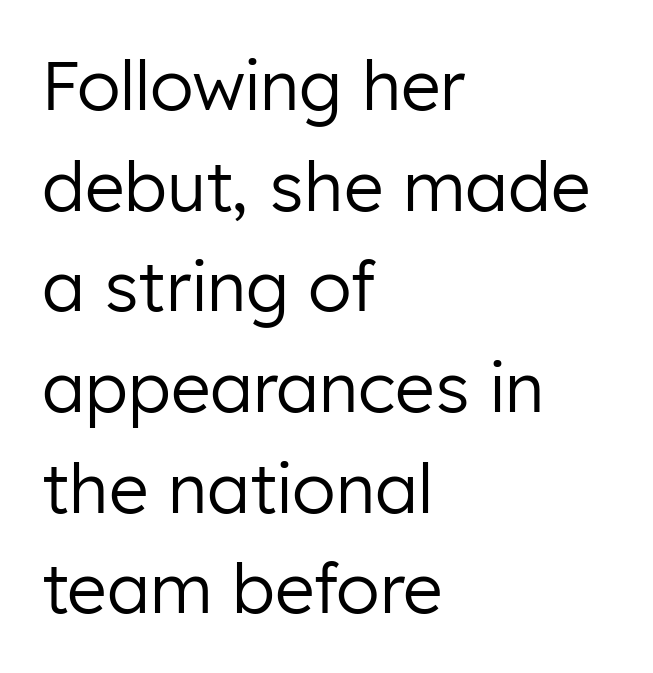
Q: Is the text bold? A: No.
Q: Is the text italic (slanted)? A: No, it is upright.
Q: Is the typeface a serif or a sans-serif typeface? A: Sans-serif.
Q: Is the text underlined? A: No.
Q: How is the paragraph aligned? A: Left-aligned.
Q: Is the spacing between letters normal or unusually wide? A: Normal.
Q: Is the spacing between lines tight, normal or loose? A: Normal.
Q: Width (condensed, normal, or wide)? A: Normal.
Q: Stroke contrast? A: Low.
Q: x-height? A: Medium.
Q: Monospaced? A: No.
